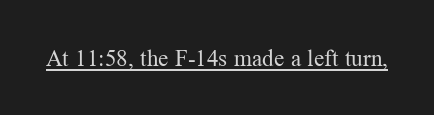
Q: Is the text bold? A: No.
Q: Is the text italic (slanted)? A: No, it is upright.
Q: Is the text underlined? A: Yes.
Q: Is the spacing between letters normal or unusually wide? A: Normal.
